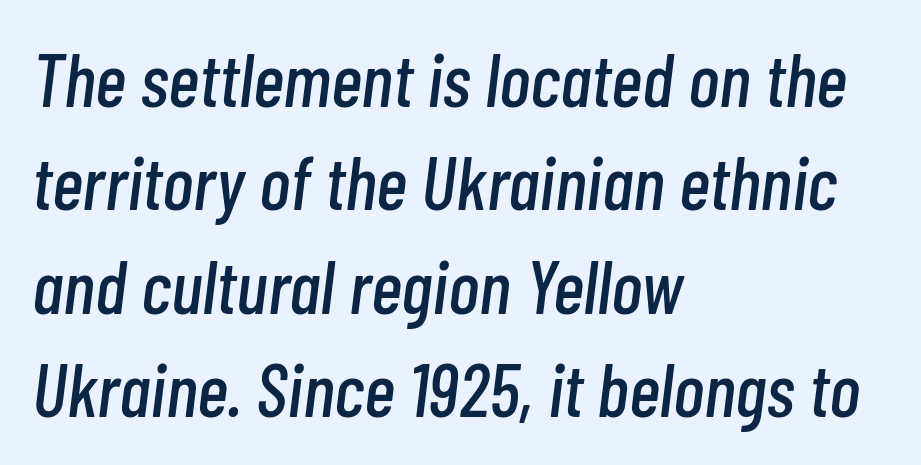
{"italic": "yes", "lean": "right", "slant_degrees": 7, "width": "condensed", "stroke_contrast": "low", "x_height": "medium", "monospaced": "no", "underline": "no", "align": "left", "line_spacing": "normal", "line_spacing_ratio": 1.38, "letter_spacing": "normal", "letter_spacing_em": 0.0, "glyph_px": 75}
